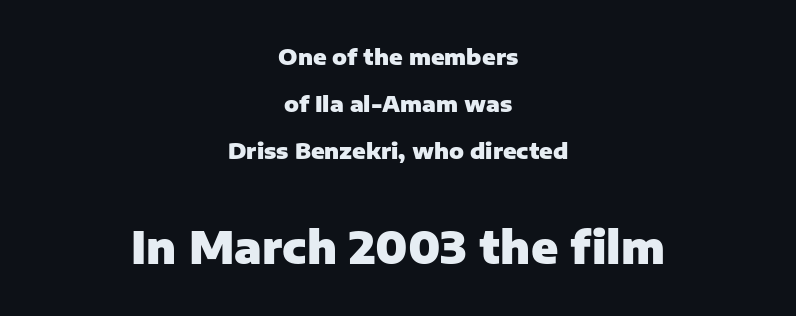
{"serif": "no", "italic": "no", "bold": "yes", "weight": "heavy", "width": "normal", "stroke_contrast": "low", "x_height": "medium", "monospaced": "no", "underline": "no", "align": "center", "line_spacing": "loose", "line_spacing_ratio": 2.13, "letter_spacing": "normal", "letter_spacing_em": 0.0, "larger_block": "second", "size_ratio": 2.0, "glyph_px": 44}
